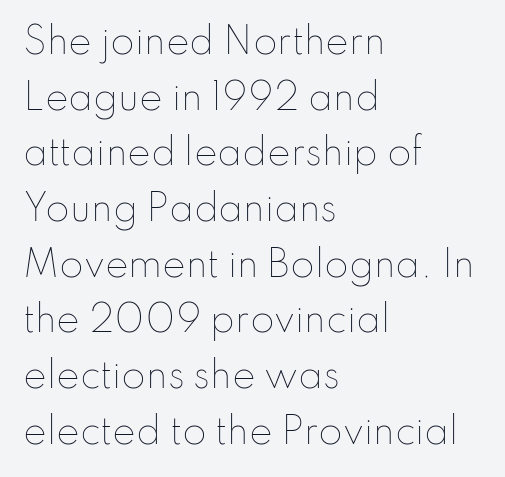
Q: Is the text bold? A: No.
Q: Is the text italic (slanted)? A: No, it is upright.
Q: Is the text underlined? A: No.
Q: How is the paragraph aligned? A: Left-aligned.
Q: Is the spacing between letters normal or unusually wide? A: Normal.
Q: Is the spacing between lines tight, normal or loose? A: Normal.
Q: Width (condensed, normal, or wide)? A: Normal.
Q: Stroke contrast? A: Low.
Q: x-height? A: Small.
Q: Monospaced? A: No.
